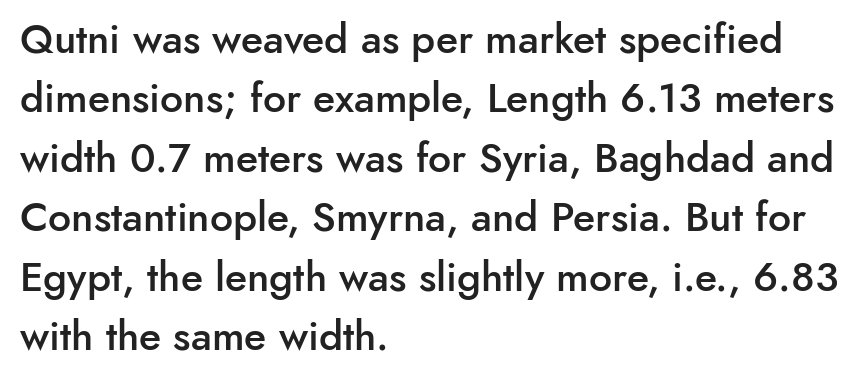
Q: Is the text bold? A: Semi-bold.
Q: Is the text italic (slanted)? A: No, it is upright.
Q: Is the typeface a serif or a sans-serif typeface? A: Sans-serif.
Q: Is the text underlined? A: No.
Q: How is the paragraph aligned? A: Left-aligned.
Q: Is the spacing between letters normal or unusually wide? A: Normal.
Q: Is the spacing between lines tight, normal or loose? A: Normal.
Q: Width (condensed, normal, or wide)? A: Normal.
Q: Stroke contrast? A: Low.
Q: x-height? A: Small.
Q: Monospaced? A: No.
